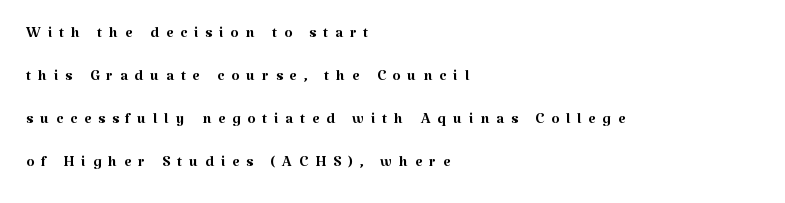
Nope, not italic — everything's standing straight. Lines of text with bare space underneath. Glyph-to-glyph distance is far greater than everyday printed text. Quick note: interline space is abundant. A classic flush-left, rag-right setting is used for this passage. Bold? No — there's no thickening of the strokes.
